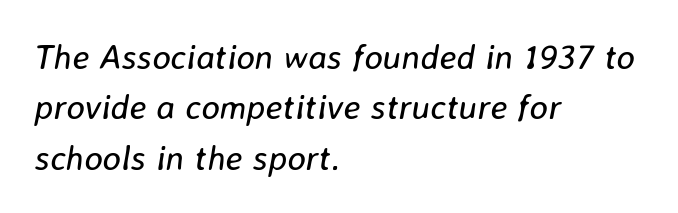
Q: Is the text bold? A: No.
Q: Is the text italic (slanted)? A: Yes, it leans right by about 8 degrees.
Q: Is the text underlined? A: No.
Q: How is the paragraph aligned? A: Left-aligned.
Q: Is the spacing between letters normal or unusually wide? A: Normal.
Q: Is the spacing between lines tight, normal or loose? A: Normal.
Q: Width (condensed, normal, or wide)? A: Normal.
Q: Stroke contrast? A: Low.
Q: x-height? A: Medium.
Q: Monospaced? A: No.
